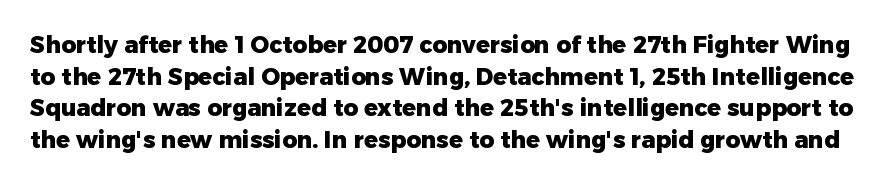
{"italic": "no", "bold": "yes", "underline": "no", "line_spacing": "normal", "line_spacing_ratio": 1.38, "letter_spacing": "normal", "letter_spacing_em": 0.0, "glyph_px": 23}
